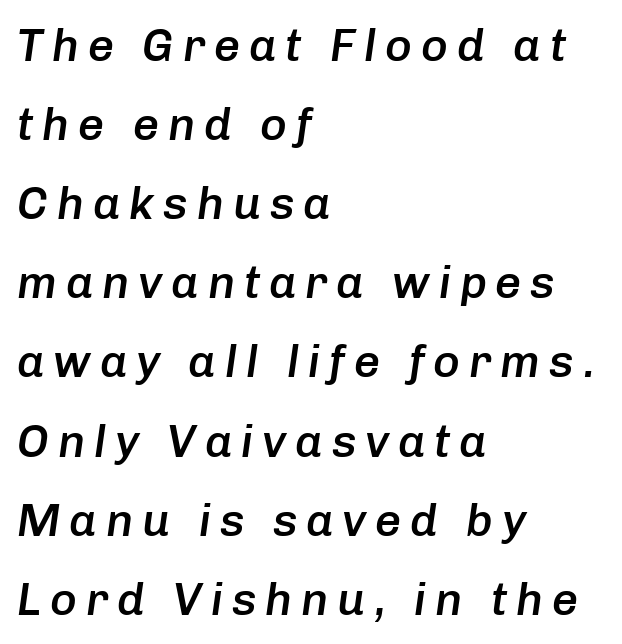
Q: Is the text bold? A: Semi-bold.
Q: Is the text italic (slanted)? A: Yes, it leans right by about 8 degrees.
Q: Is the text underlined? A: No.
Q: How is the paragraph aligned? A: Left-aligned.
Q: Width (condensed, normal, or wide)? A: Normal.
Q: Stroke contrast? A: Low.
Q: x-height? A: Medium.
Q: Monospaced? A: No.
